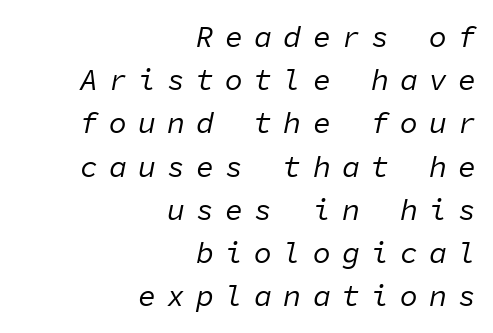
Letters have the restrained weight of plain body copy at most. All the whitespace from short lines collects on the left. The face used here has a pronounced slope to its letters. The designer left line spacing at the default. The passage shown is not underscored anywhere. Here the designer chose a console-style face with uniform glyph widths.
